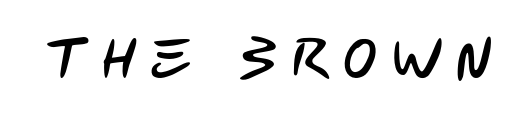
Q: Is the typeface a serif or a sans-serif typeface? A: Sans-serif.
Q: Is the text underlined? A: No.
Q: Is the spacing between letters normal or unusually wide? A: Unusually wide.
Q: Width (condensed, normal, or wide)? A: Condensed.
Q: Stroke contrast? A: Low.
Q: x-height? A: Large.
Q: Monospaced? A: No.
